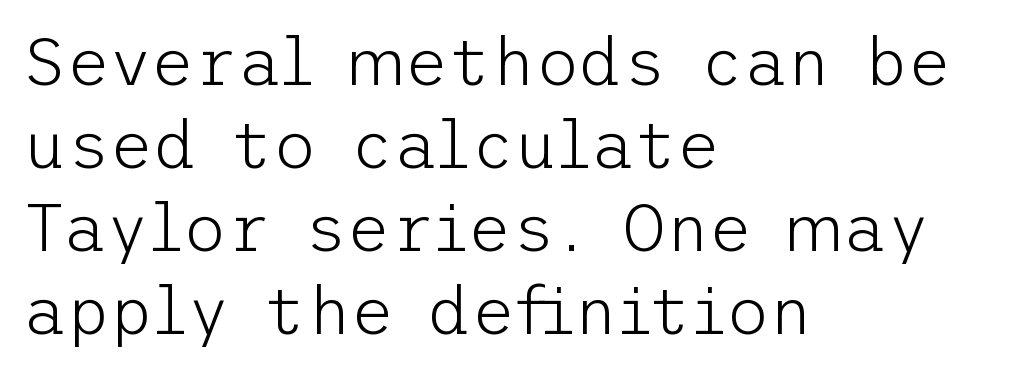
{"serif": "no", "italic": "no", "bold": "no", "weight": "light", "width": "normal", "stroke_contrast": "low", "x_height": "medium", "underline": "no", "align": "left", "line_spacing_ratio": 1.24, "letter_spacing": "normal", "letter_spacing_em": 0.0, "glyph_px": 67}
